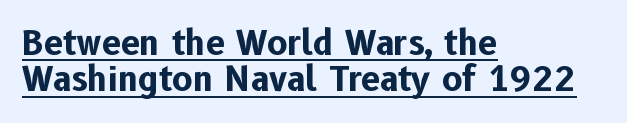
Q: Is the text bold? A: Yes.
Q: Is the text italic (slanted)? A: No, it is upright.
Q: Is the typeface a serif or a sans-serif typeface? A: Sans-serif.
Q: Is the text underlined? A: Yes.
Q: How is the paragraph aligned? A: Left-aligned.
Q: Is the spacing between letters normal or unusually wide? A: Normal.
Q: Is the spacing between lines tight, normal or loose? A: Tight.
Q: Width (condensed, normal, or wide)? A: Normal.
Q: Stroke contrast? A: Low.
Q: x-height? A: Medium.
Q: Monospaced? A: No.
